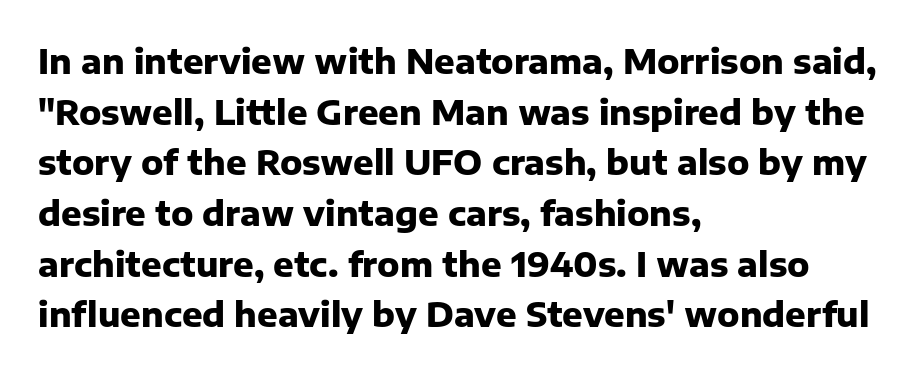
Q: Is the text bold? A: Yes.
Q: Is the text italic (slanted)? A: No, it is upright.
Q: Is the typeface a serif or a sans-serif typeface? A: Sans-serif.
Q: Is the text underlined? A: No.
Q: How is the paragraph aligned? A: Left-aligned.
Q: Is the spacing between letters normal or unusually wide? A: Normal.
Q: Is the spacing between lines tight, normal or loose? A: Normal.
Q: Width (condensed, normal, or wide)? A: Normal.
Q: Stroke contrast? A: Low.
Q: x-height? A: Medium.
Q: Monospaced? A: No.
